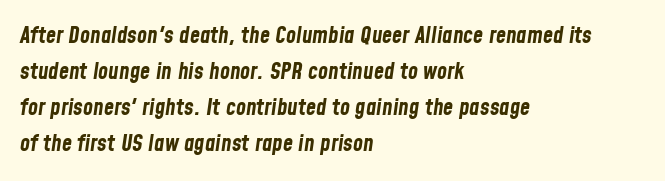
Q: Is the text bold? A: Yes.
Q: Is the text italic (slanted)? A: Yes, it leans right by about 8 degrees.
Q: Is the text underlined? A: No.
Q: How is the paragraph aligned? A: Left-aligned.
Q: Is the spacing between letters normal or unusually wide? A: Normal.
Q: Is the spacing between lines tight, normal or loose? A: Normal.
